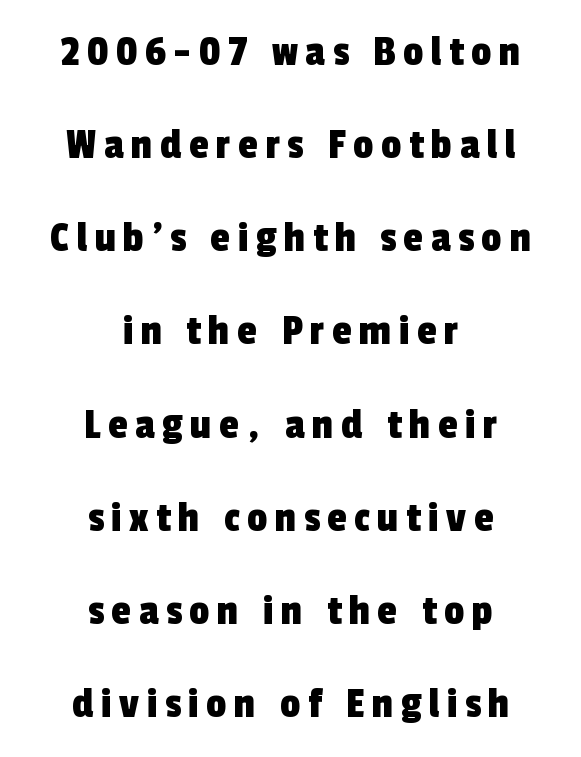
Underline: absent. Vertically, the passage feels expansive, rows floating well apart. The whitespace from short lines is split evenly between both sides. Spacing verdict: proportional, widths tailored to each character.
